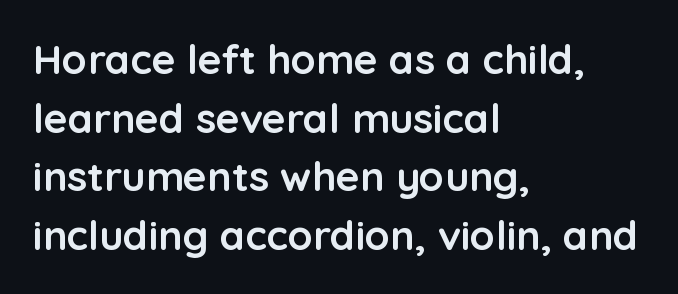
The image shows 41 px semibold sans-serif type, upright; set left-aligned, normal line spacing (1.43x), normal letter spacing, not underlined; low stroke contrast and a medium x-height.
